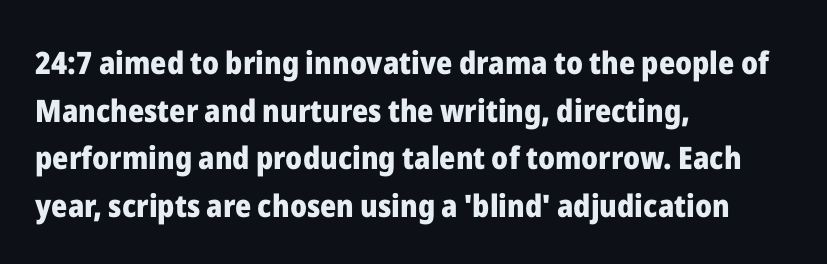
{"serif": "no", "italic": "no", "bold": "yes", "weight": "heavy", "width": "normal", "stroke_contrast": "low", "x_height": "medium", "monospaced": "no", "underline": "no", "align": "left", "line_spacing": "normal", "line_spacing_ratio": 1.54, "letter_spacing": "normal", "letter_spacing_em": 0.0, "glyph_px": 31}
